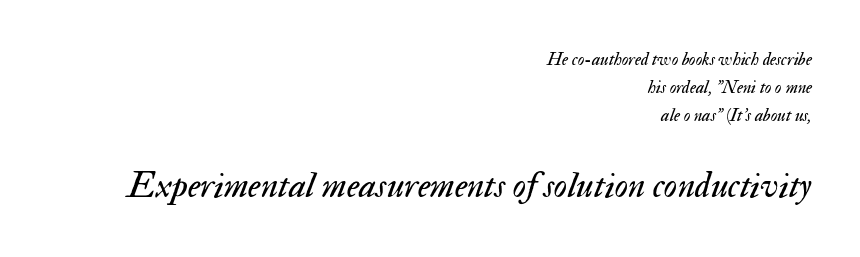
The ragged edge is on the left, which tells us the setting is flush right. You get the small type first, then a jump to larger type. This sample uses an oblique cut, with every glyph tilted off the vertical. On a weight scale, this lands at 450 or below.
